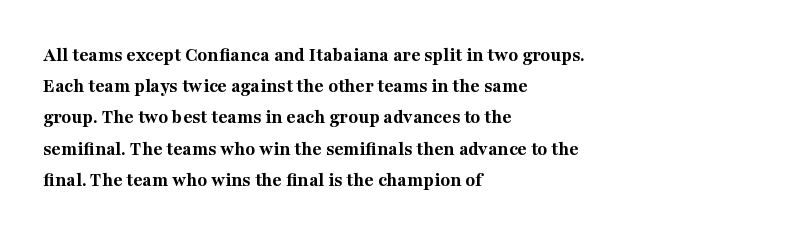
Q: Is the text bold? A: Yes.
Q: Is the text italic (slanted)? A: No, it is upright.
Q: Is the text underlined? A: No.
Q: How is the paragraph aligned? A: Left-aligned.
Q: Is the spacing between letters normal or unusually wide? A: Normal.
Q: Is the spacing between lines tight, normal or loose? A: Normal.
